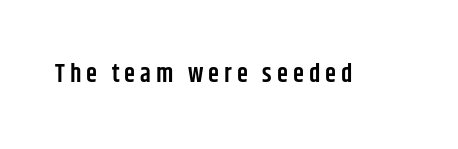
{"italic": "no", "bold": "semi", "underline": "no", "letter_spacing": "wide", "letter_spacing_em": 0.2, "glyph_px": 25}
